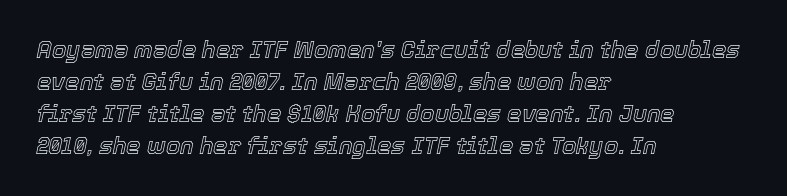
The lines sit at an ordinary, default distance from one another. It's the slanting kind of type. The face used here is rendered with its standard letterfit. Each line starts at the same left margin while the right side varies.
